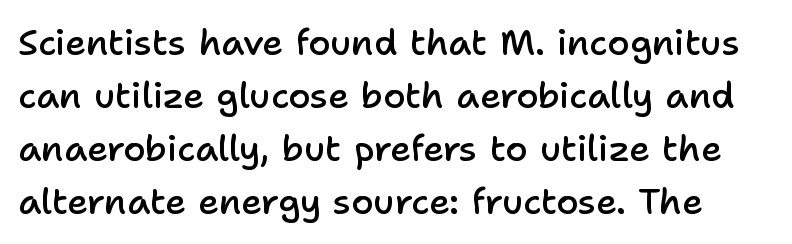
Q: Is the text bold? A: Semi-bold.
Q: Is the text italic (slanted)? A: No, it is upright.
Q: Is the typeface a serif or a sans-serif typeface? A: Sans-serif.
Q: Is the text underlined? A: No.
Q: Is the spacing between letters normal or unusually wide? A: Normal.
Q: Is the spacing between lines tight, normal or loose? A: Normal.
Q: Width (condensed, normal, or wide)? A: Normal.
Q: Stroke contrast? A: Low.
Q: x-height? A: Medium.
Q: Monospaced? A: No.
